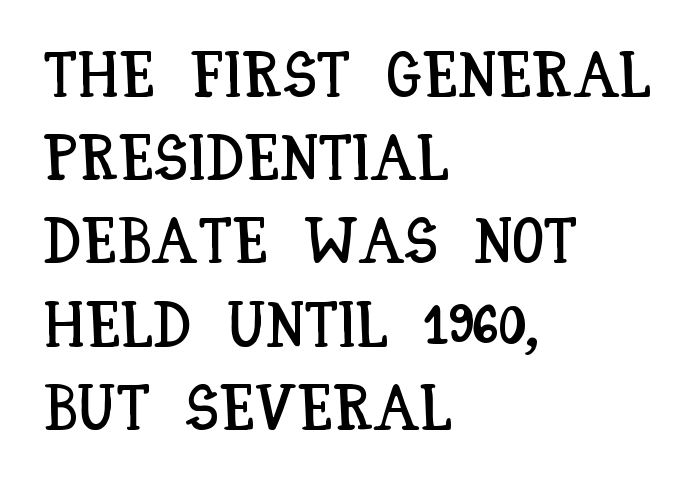
{"italic": "no", "width": "condensed", "stroke_contrast": "low", "x_height": "large", "monospaced": "no", "underline": "no", "align": "left", "line_spacing": "normal", "line_spacing_ratio": 1.3, "letter_spacing": "normal", "letter_spacing_em": 0.0, "glyph_px": 64}
